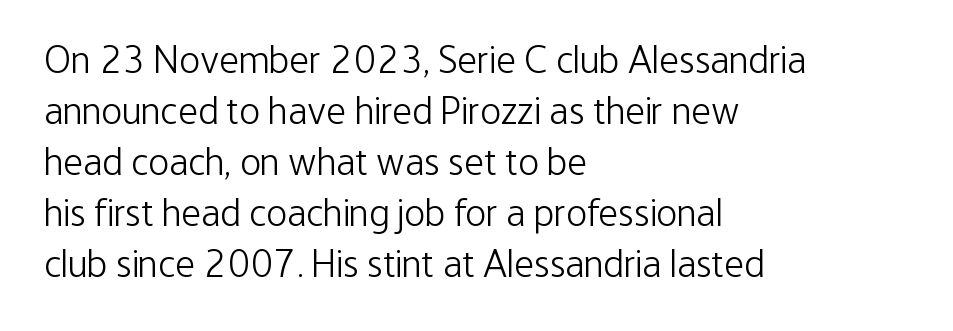
Q: Is the text bold? A: No.
Q: Is the text italic (slanted)? A: No, it is upright.
Q: Is the typeface a serif or a sans-serif typeface? A: Sans-serif.
Q: Is the text underlined? A: No.
Q: How is the paragraph aligned? A: Left-aligned.
Q: Is the spacing between letters normal or unusually wide? A: Normal.
Q: Is the spacing between lines tight, normal or loose? A: Normal.
Q: Width (condensed, normal, or wide)? A: Condensed.
Q: Stroke contrast? A: Low.
Q: x-height? A: Medium.
Q: Monospaced? A: No.
